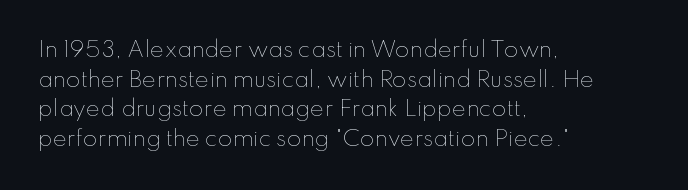
The image shows 21 px text type, upright; set left-aligned, normal line spacing (1.41x), normal letter spacing, not underlined.
